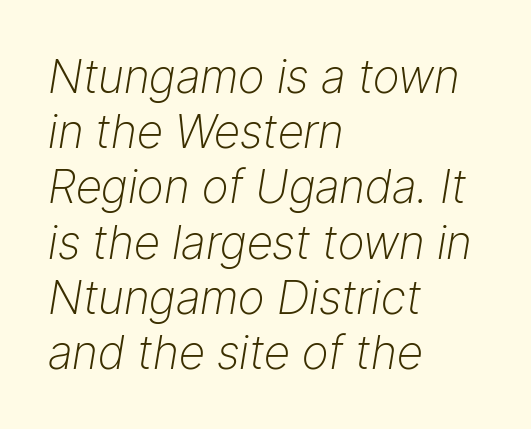
{"italic": "yes", "lean": "right", "slant_degrees": 9, "bold": "no", "weight": "light", "width": "normal", "stroke_contrast": "low", "x_height": "medium", "monospaced": "no", "underline": "no", "align": "left", "line_spacing_ratio": 1.2, "letter_spacing": "normal", "letter_spacing_em": 0.0, "glyph_px": 46}
